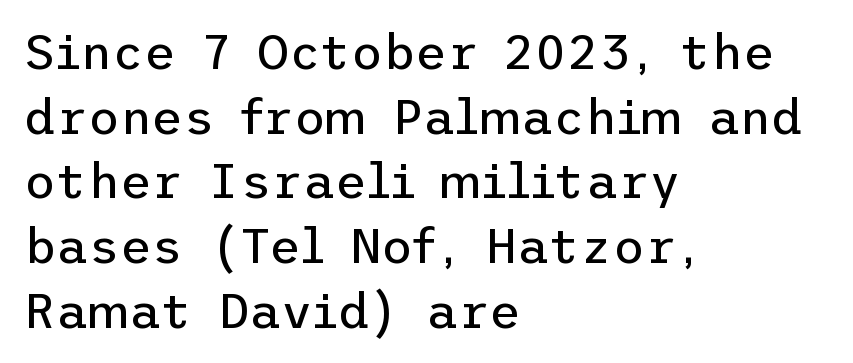
The image shows 49 px regular-weight sans-serif type, upright; set left-aligned, normal line spacing (1.32x), normal letter spacing, not underlined; low stroke contrast and a medium x-height.
